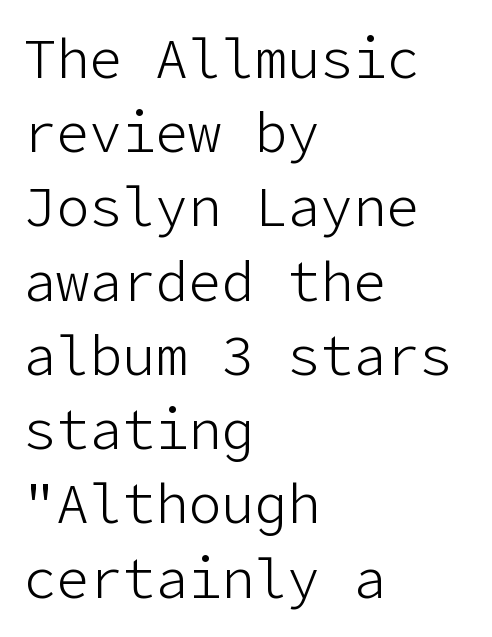
Quick note: underline off. Casual observation: everything's shoved over to the left. A typesetter would call this zero additional tracking. Grotesque or geometric, the face here clearly has no serifs.
